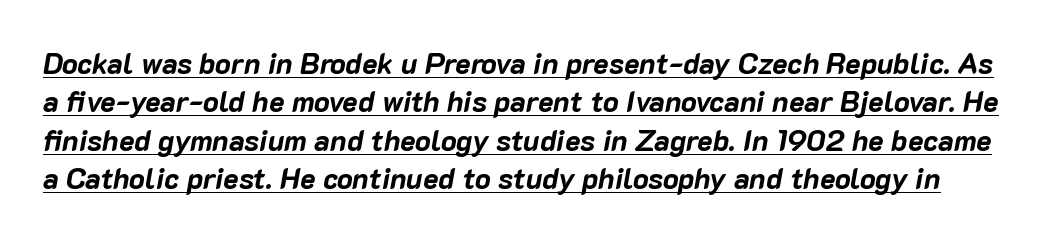
Q: Is the text bold? A: Yes.
Q: Is the text italic (slanted)? A: Yes, it leans right by about 10 degrees.
Q: Is the text underlined? A: Yes.
Q: Is the spacing between letters normal or unusually wide? A: Normal.
Q: Is the spacing between lines tight, normal or loose? A: Normal.
Q: Width (condensed, normal, or wide)? A: Normal.
Q: Stroke contrast? A: Low.
Q: x-height? A: Medium.
Q: Monospaced? A: No.
